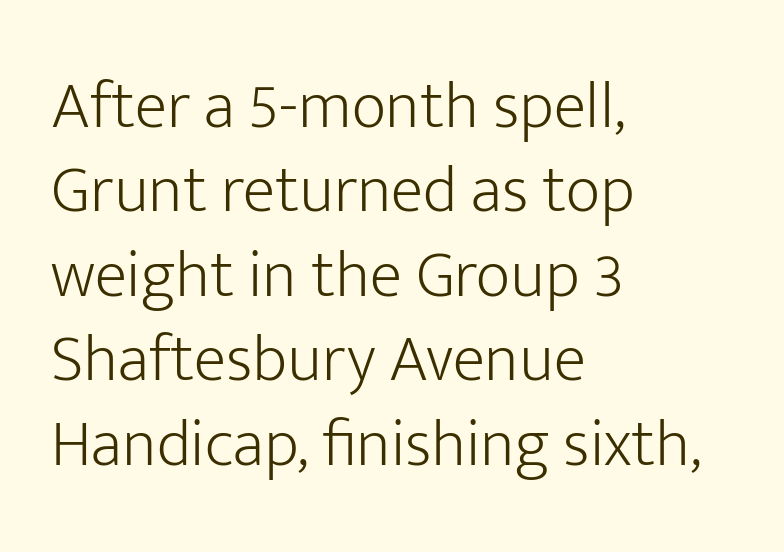
The image shows 67 px light sans-serif type, upright; set left-aligned, normal line spacing (1.26x), normal letter spacing, not underlined; low stroke contrast and a medium x-height.
